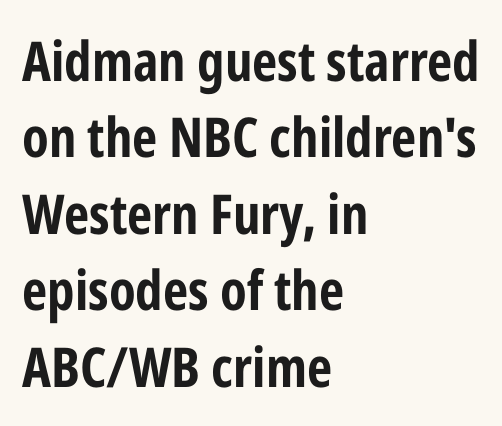
Q: Is the text bold? A: Yes.
Q: Is the text italic (slanted)? A: No, it is upright.
Q: Is the typeface a serif or a sans-serif typeface? A: Sans-serif.
Q: Is the text underlined? A: No.
Q: How is the paragraph aligned? A: Left-aligned.
Q: Is the spacing between letters normal or unusually wide? A: Normal.
Q: Is the spacing between lines tight, normal or loose? A: Normal.
Q: Width (condensed, normal, or wide)? A: Condensed.
Q: Stroke contrast? A: Low.
Q: x-height? A: Medium.
Q: Monospaced? A: No.
